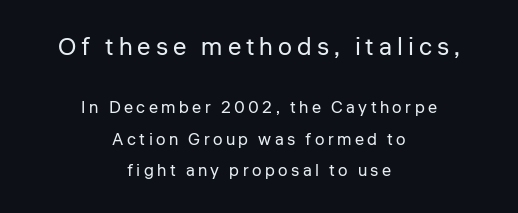
Q: Is the text bold? A: No.
Q: Is the text italic (slanted)? A: No, it is upright.
Q: Is the text underlined? A: No.
Q: How is the paragraph aligned? A: Centered.
Q: Is the spacing between letters normal or unusually wide? A: Unusually wide.
Q: Which block of text is set in a larger size, the first (top) or the second (bottom)? A: The first (top) one.
